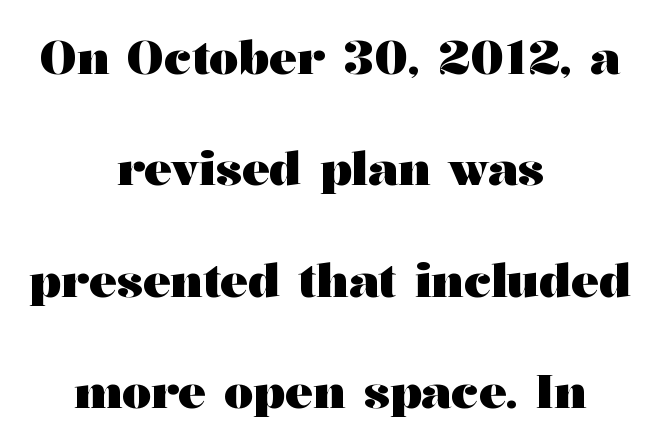
The glyphs in this specimen are seriffed. The rendering uses natural spacing where letterforms have individual widths. Caption: bold face, heavy strokes. Words appear dense and cohesive because spacing is normal. This rendering features lettering with no underline.
